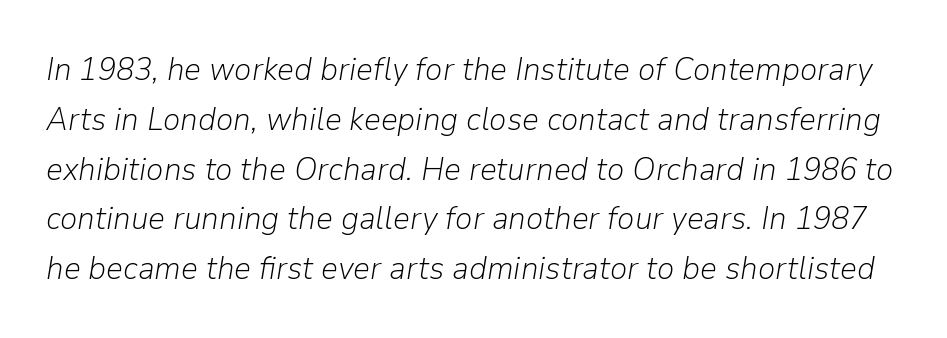
You could call the tracking neutral — neither tight nor loose. This is not heavy type; no bold has been used. Posture: slanted. Leading: standard. Do the characters align in a grid? No, the font is proportional.
